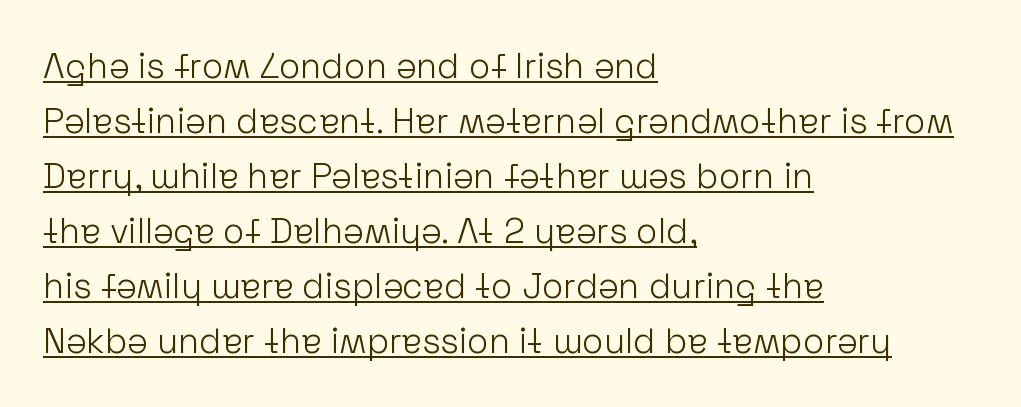
Q: Is the text bold? A: No.
Q: Is the text italic (slanted)? A: No, it is upright.
Q: Is the typeface a serif or a sans-serif typeface? A: Sans-serif.
Q: Is the text underlined? A: Yes.
Q: How is the paragraph aligned? A: Left-aligned.
Q: Is the spacing between letters normal or unusually wide? A: Normal.
Q: Is the spacing between lines tight, normal or loose? A: Normal.
Q: Width (condensed, normal, or wide)? A: Normal.
Q: Stroke contrast? A: Low.
Q: x-height? A: Medium.
Q: Monospaced? A: No.
